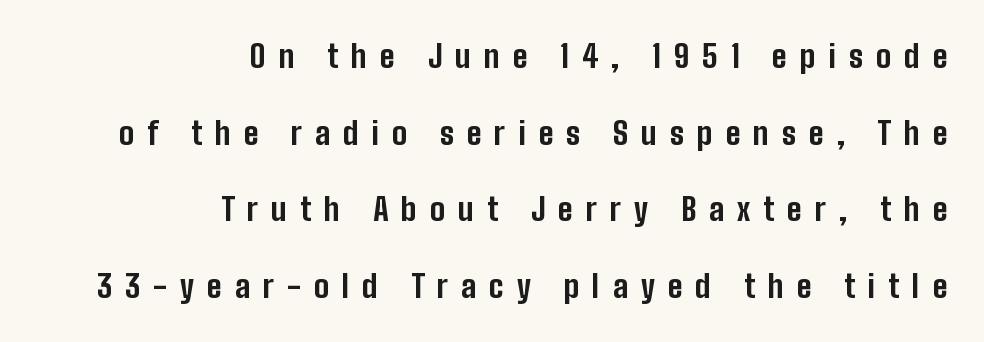
{"serif": "no", "italic": "no", "bold": "yes", "weight": "bold", "width": "condensed", "stroke_contrast": "low", "x_height": "medium", "monospaced": "no", "underline": "no", "align": "right", "line_spacing": "loose", "line_spacing_ratio": 2.47, "letter_spacing": "wide", "letter_spacing_em": 0.42, "glyph_px": 31}
